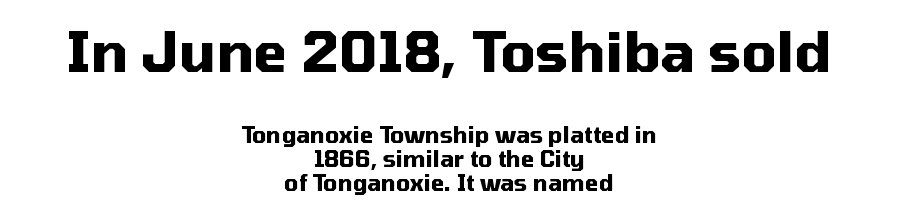
Spacing verdict: proportional, widths tailored to each character. Closely set lines give the paragraph a compact silhouette. Character size in the leading block exceeds that of the trailing block. The characters display no serif detailing; their extremities are plain. Nothing unusual about the tracking: characters are spaced as the font intends. Reading down the block, each line starts at a different indent, mirrored at its end.
